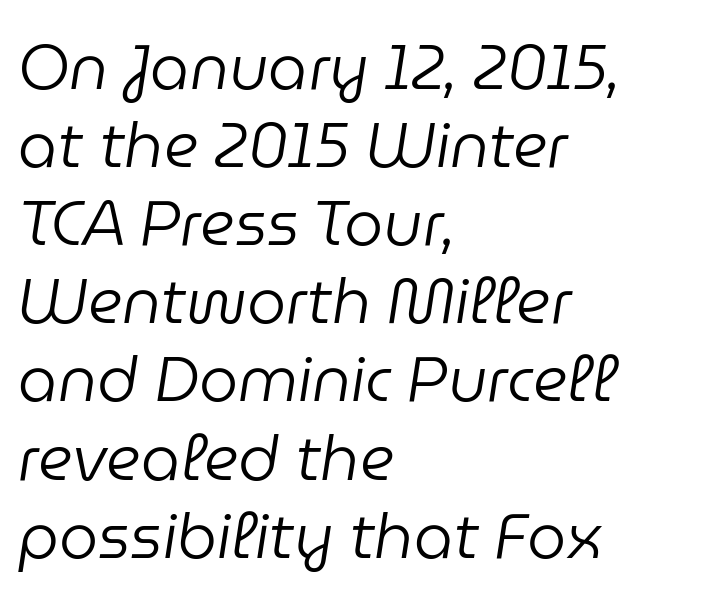
Q: Is the text bold? A: No.
Q: Is the text italic (slanted)? A: Yes, it leans right by about 9 degrees.
Q: Is the text underlined? A: No.
Q: How is the paragraph aligned? A: Left-aligned.
Q: Is the spacing between letters normal or unusually wide? A: Normal.
Q: Is the spacing between lines tight, normal or loose? A: Normal.
Q: Width (condensed, normal, or wide)? A: Normal.
Q: Stroke contrast? A: Low.
Q: x-height? A: Medium.
Q: Monospaced? A: No.
